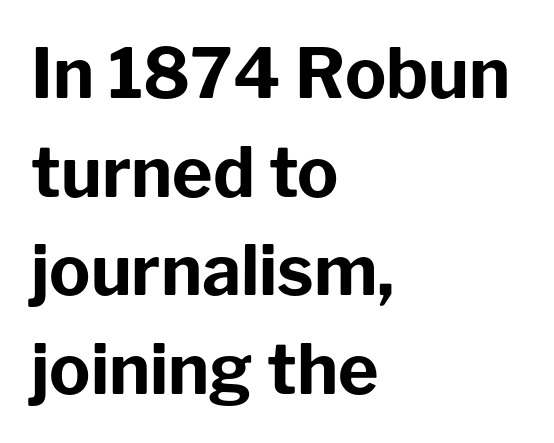
Q: Is the text bold? A: Yes.
Q: Is the text italic (slanted)? A: No, it is upright.
Q: Is the typeface a serif or a sans-serif typeface? A: Sans-serif.
Q: Is the text underlined? A: No.
Q: How is the paragraph aligned? A: Left-aligned.
Q: Is the spacing between letters normal or unusually wide? A: Normal.
Q: Is the spacing between lines tight, normal or loose? A: Normal.
Q: Width (condensed, normal, or wide)? A: Normal.
Q: Stroke contrast? A: Low.
Q: x-height? A: Medium.
Q: Monospaced? A: No.
